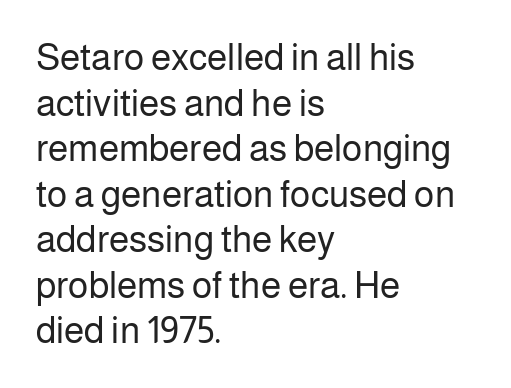
The image shows 37 px regular-weight sans-serif type, upright; set left-aligned, line spacing 1.23x, normal letter spacing, not underlined; low stroke contrast and a medium x-height.
